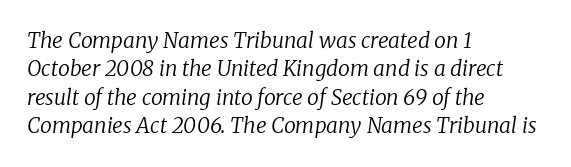
{"italic": "yes", "lean": "right", "slant_degrees": 8, "bold": "no", "underline": "no", "align": "left", "line_spacing": "normal", "line_spacing_ratio": 1.35, "letter_spacing": "normal", "letter_spacing_em": 0.0, "glyph_px": 21}
